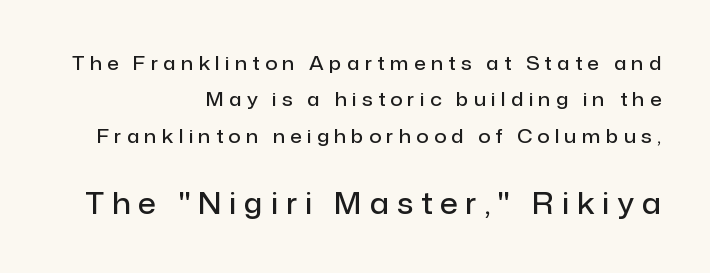
Q: Is the text bold? A: Semi-bold.
Q: Is the text italic (slanted)? A: No, it is upright.
Q: Is the typeface a serif or a sans-serif typeface? A: Sans-serif.
Q: Is the text underlined? A: No.
Q: How is the paragraph aligned? A: Right-aligned.
Q: Is the spacing between letters normal or unusually wide? A: Unusually wide.
Q: Is the spacing between lines tight, normal or loose? A: Loose.
Q: Which block of text is set in a larger size, the first (top) or the second (bottom)? A: The second (bottom) one.
Q: Width (condensed, normal, or wide)? A: Normal.
Q: Stroke contrast? A: Low.
Q: x-height? A: Medium.
Q: Monospaced? A: No.
